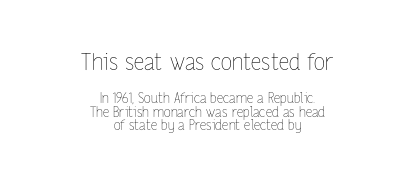
{"italic": "no", "bold": "no", "underline": "no", "align": "center", "line_spacing": "tight", "line_spacing_ratio": 0.96, "letter_spacing": "normal", "letter_spacing_em": 0.0, "larger_block": "first", "size_ratio": 1.64, "glyph_px": 23}
